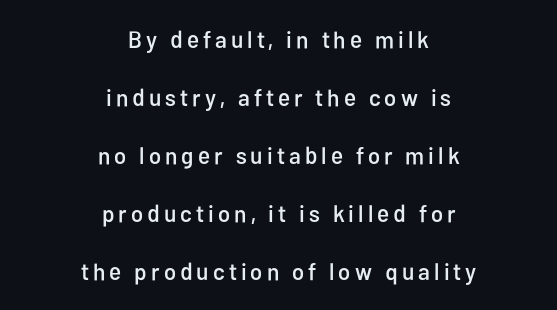
The image shows 24 px text type, upright; set centered, loose line spacing (2.42x), not underlined.
